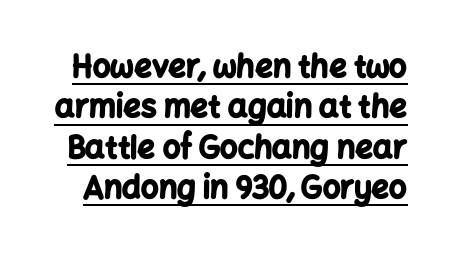
The image shows 31 px bold sans-serif type, upright; set normal line spacing (1.3x), normal letter spacing, underlined; low stroke contrast and a medium x-height.
